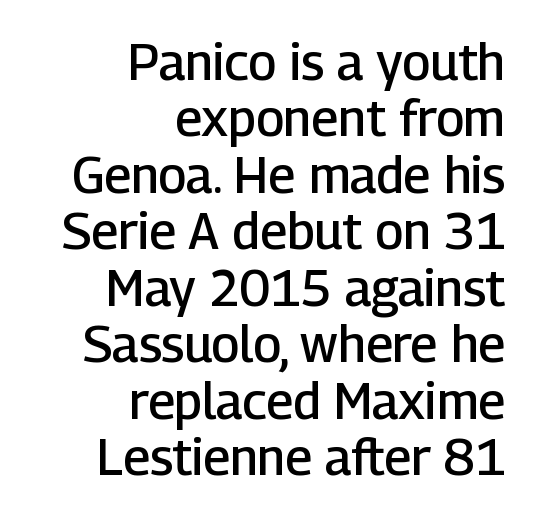
The image shows 50 px semibold sans-serif type, upright; set right-aligned, tight line spacing (1.13x), normal letter spacing, not underlined; low stroke contrast and a medium x-height.
